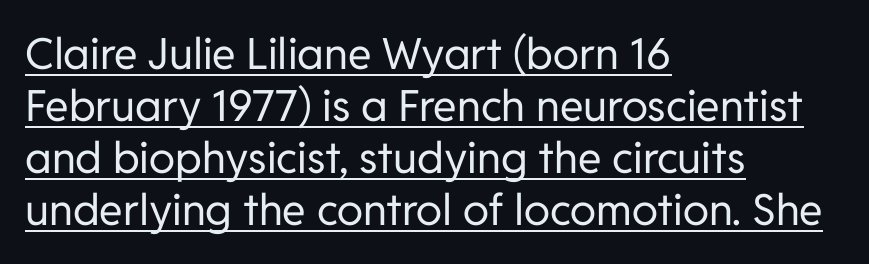
{"serif": "no", "italic": "no", "bold": "no", "weight": "regular", "width": "normal", "stroke_contrast": "low", "x_height": "medium", "monospaced": "no", "underline": "yes", "align": "left", "line_spacing_ratio": 1.21, "letter_spacing": "normal", "letter_spacing_em": 0.0, "glyph_px": 43}
